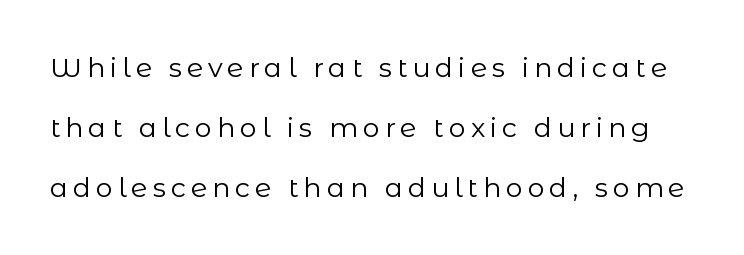
The image shows 27 px text type, upright; set loose line spacing (2.23x), not underlined.
